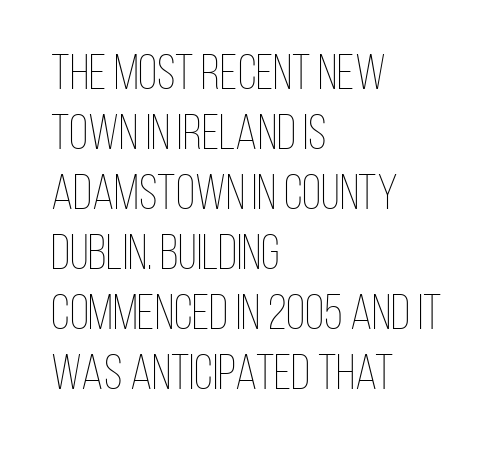
Q: Is the text bold? A: No.
Q: Is the text italic (slanted)? A: No, it is upright.
Q: Is the text underlined? A: No.
Q: How is the paragraph aligned? A: Left-aligned.
Q: Is the spacing between letters normal or unusually wide? A: Normal.
Q: Width (condensed, normal, or wide)? A: Condensed.
Q: Stroke contrast? A: Low.
Q: x-height? A: Large.
Q: Monospaced? A: No.
